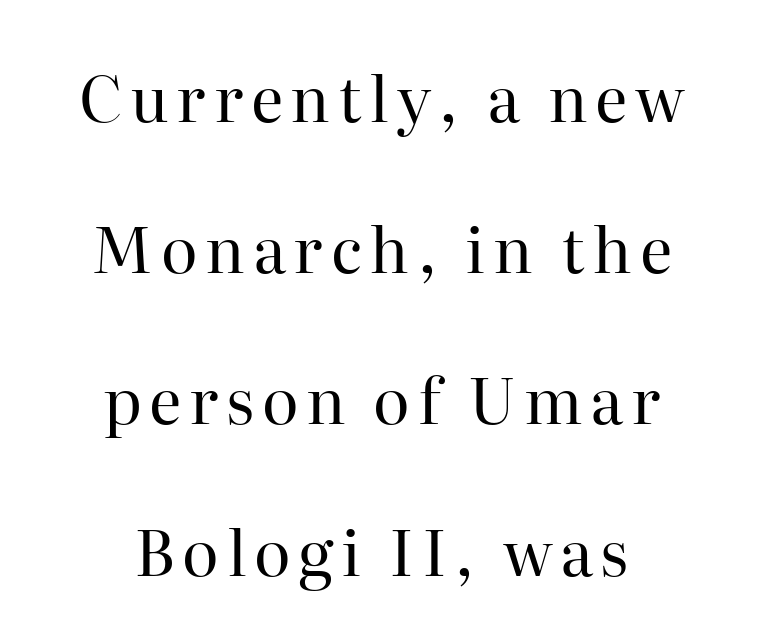
The image shows 63 px regular-weight serif type, upright; set centered, loose line spacing (2.4x), not underlined; high stroke contrast and a medium x-height.
